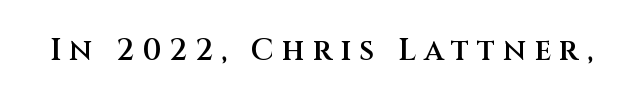
The image shows 30 px semibold sans-serif type, upright; set unusually wide letter spacing (+0.27 em), not underlined; medium stroke contrast and a large x-height.
